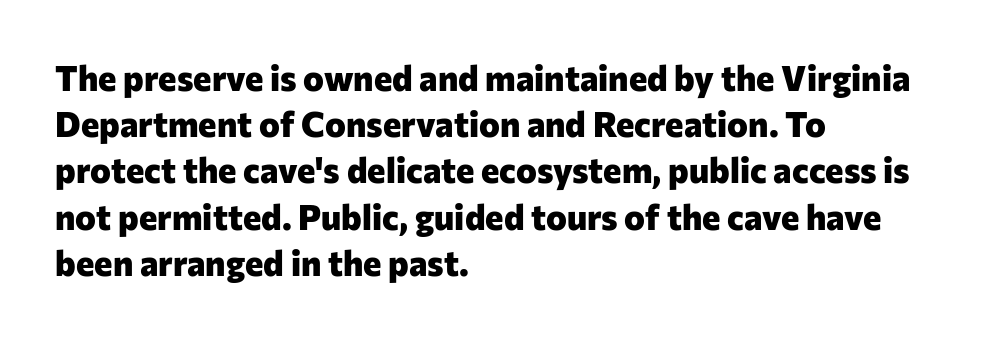
The image shows 35 px heavy sans-serif type, upright; set left-aligned, normal line spacing (1.32x), normal letter spacing, not underlined; low stroke contrast and a medium x-height.
